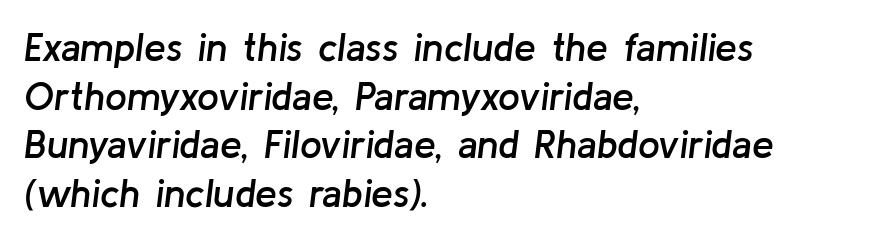
Words float on clear page, feet unadorned. The paragraph has a hard left edge and a soft right edge. The face used here is proportionally spaced, like ordinary book or web type. A normal amount of white space separates one row of letters from the next.
